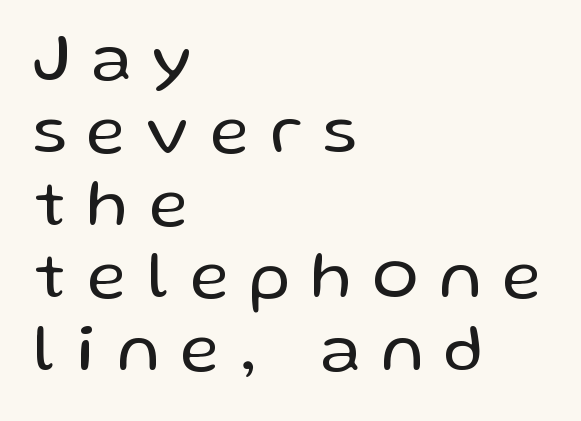
The image shows 68 px regular-weight sans-serif type, upright; set left-aligned, tight line spacing (1.07x), unusually wide letter spacing (+0.32 em), not underlined; low stroke contrast and a medium x-height.
